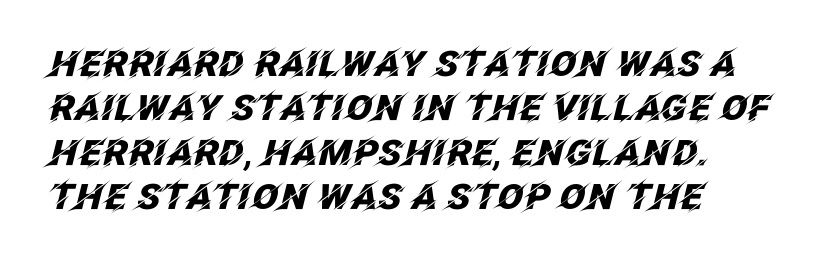
The rag falls on the right side of this text block. Standard letterfit; no display-style spreading of the glyphs. The zone under the glyphs is completely vacant. If you measured baseline to baseline, you'd find a middling distance. Varying glyph widths throughout — classic text-font behaviour. Look at the stroke-to-counter ratio: heavy, a bold.
